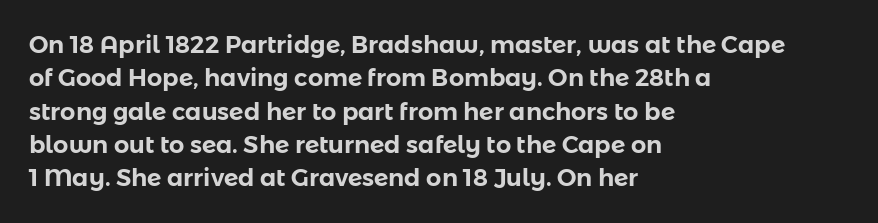
Q: Is the text italic (slanted)? A: No, it is upright.
Q: Is the text underlined? A: No.
Q: How is the paragraph aligned? A: Left-aligned.
Q: Is the spacing between letters normal or unusually wide? A: Normal.
Q: Is the spacing between lines tight, normal or loose? A: Normal.
